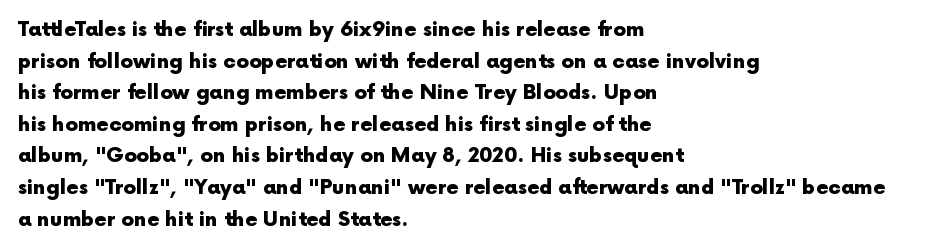
The image shows 20 px bold type, upright; set left-aligned, normal line spacing (1.58x), normal letter spacing, not underlined.
